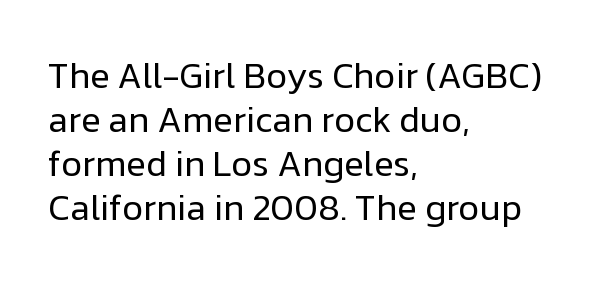
{"serif": "no", "italic": "no", "bold": "no", "weight": "regular", "width": "normal", "stroke_contrast": "low", "x_height": "medium", "monospaced": "no", "underline": "no", "align": "left", "line_spacing_ratio": 1.22, "letter_spacing": "normal", "letter_spacing_em": 0.0, "glyph_px": 36}
